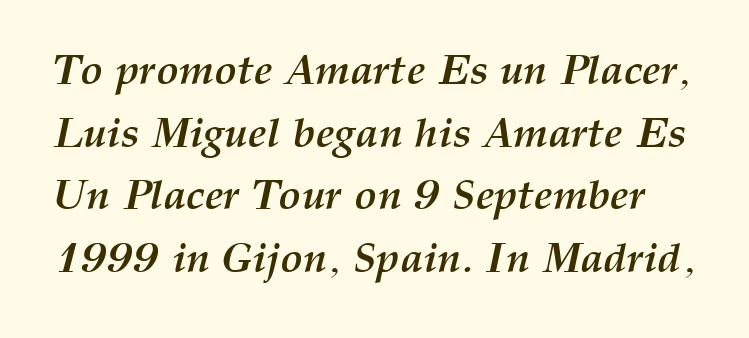
{"italic": "yes", "lean": "right", "slant_degrees": 12, "bold": "yes", "weight": "semibold", "width": "normal", "stroke_contrast": "medium", "x_height": "medium", "monospaced": "no", "underline": "no", "line_spacing": "normal", "line_spacing_ratio": 1.49, "letter_spacing": "normal", "letter_spacing_em": 0.0, "glyph_px": 42}
